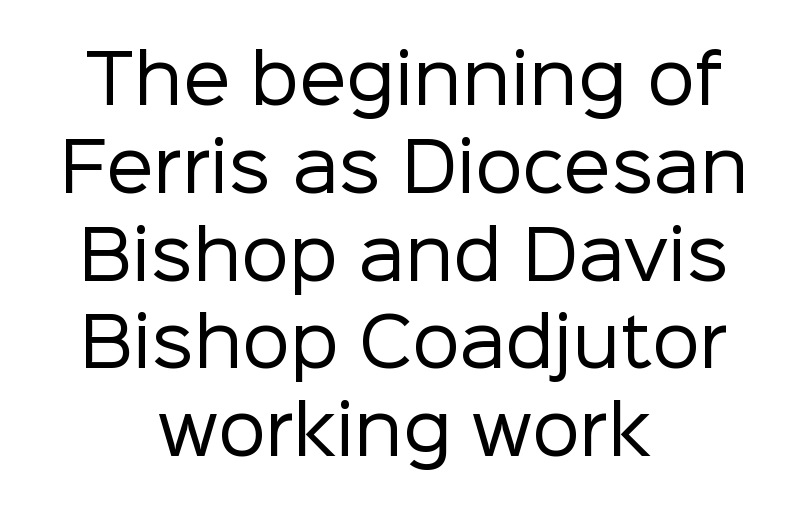
Q: Is the text bold? A: No.
Q: Is the text italic (slanted)? A: No, it is upright.
Q: Is the typeface a serif or a sans-serif typeface? A: Sans-serif.
Q: Is the text underlined? A: No.
Q: How is the paragraph aligned? A: Centered.
Q: Is the spacing between letters normal or unusually wide? A: Normal.
Q: Is the spacing between lines tight, normal or loose? A: Normal.
Q: Width (condensed, normal, or wide)? A: Normal.
Q: Stroke contrast? A: Low.
Q: x-height? A: Medium.
Q: Monospaced? A: No.
